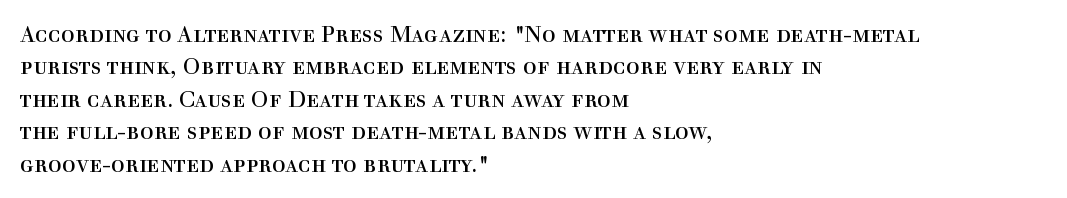
The tracking reads as untouched default to a designer's eye. Layout note: lines flush left. Students, observe: this is what conventionally led text looks like. Underline: absent.
